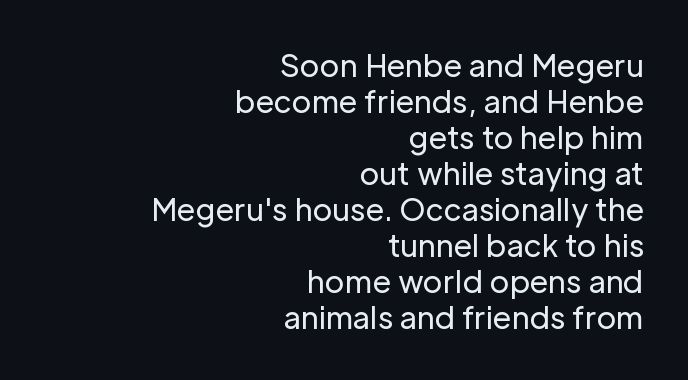
{"serif": "no", "italic": "no", "bold": "no", "weight": "regular", "width": "normal", "stroke_contrast": "low", "x_height": "medium", "monospaced": "no", "underline": "no", "align": "right", "line_spacing_ratio": 1.2, "letter_spacing": "normal", "letter_spacing_em": 0.0, "glyph_px": 30}
